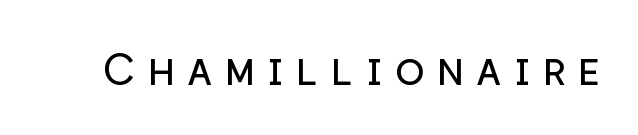
{"serif": "no", "italic": "no", "bold": "no", "weight": "regular", "width": "normal", "stroke_contrast": "low", "x_height": "medium", "monospaced": "no", "underline": "no", "letter_spacing": "wide", "letter_spacing_em": 0.28, "glyph_px": 44}
